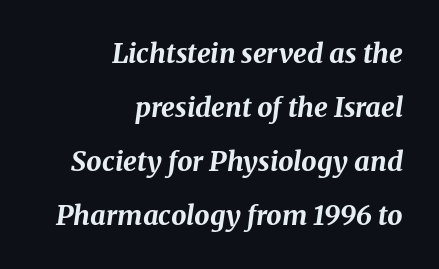
Q: Is the text bold? A: Yes.
Q: Is the text italic (slanted)? A: Yes, it leans right by about 8 degrees.
Q: Is the text underlined? A: No.
Q: How is the paragraph aligned? A: Right-aligned.
Q: Is the spacing between letters normal or unusually wide? A: Normal.
Q: Is the spacing between lines tight, normal or loose? A: Loose.
